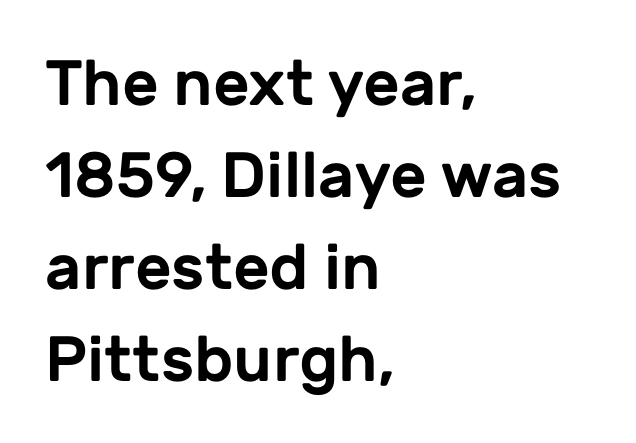
The image shows 64 px sans-serif type, upright; set left-aligned, normal line spacing (1.44x), normal letter spacing, not underlined; low stroke contrast and a medium x-height.
